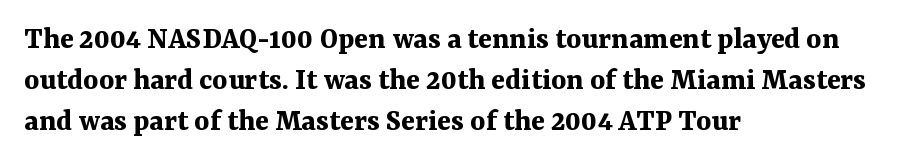
{"serif": "yes", "italic": "no", "bold": "yes", "weight": "bold", "width": "normal", "stroke_contrast": "medium", "x_height": "medium", "monospaced": "no", "underline": "no", "align": "left", "line_spacing": "normal", "line_spacing_ratio": 1.28, "letter_spacing": "normal", "letter_spacing_em": 0.0, "glyph_px": 32}
